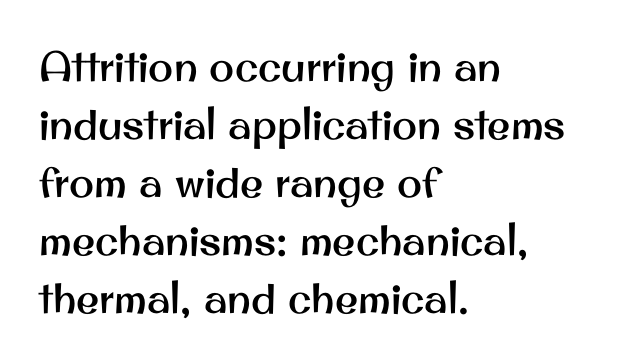
The image shows 42 px sans-serif type, upright; set left-aligned, normal line spacing (1.38x), normal letter spacing, not underlined; medium stroke contrast and a small x-height.
